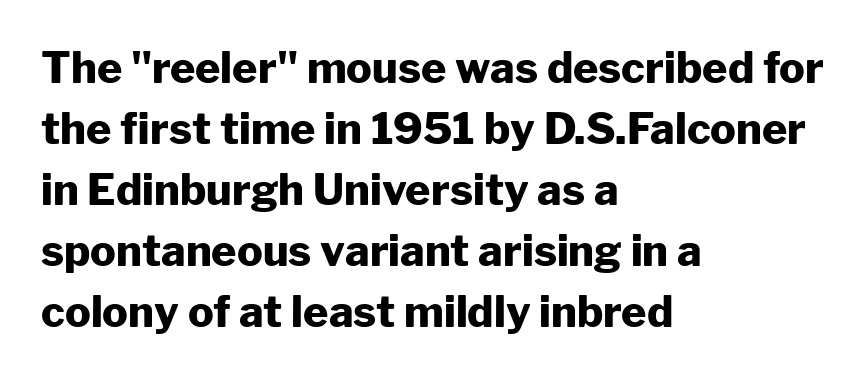
Q: Is the text bold? A: Yes.
Q: Is the text italic (slanted)? A: No, it is upright.
Q: Is the typeface a serif or a sans-serif typeface? A: Sans-serif.
Q: Is the text underlined? A: No.
Q: How is the paragraph aligned? A: Left-aligned.
Q: Is the spacing between letters normal or unusually wide? A: Normal.
Q: Is the spacing between lines tight, normal or loose? A: Normal.
Q: Width (condensed, normal, or wide)? A: Normal.
Q: Stroke contrast? A: Low.
Q: x-height? A: Medium.
Q: Monospaced? A: No.
